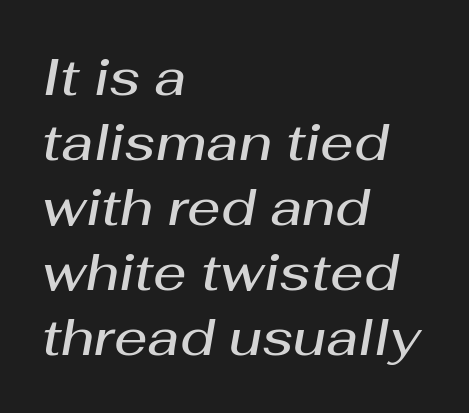
The image shows 52 px semibold type, italic (leaning right); set left-aligned, normal line spacing (1.25x), normal letter spacing, not underlined; medium stroke contrast and a medium x-height.
